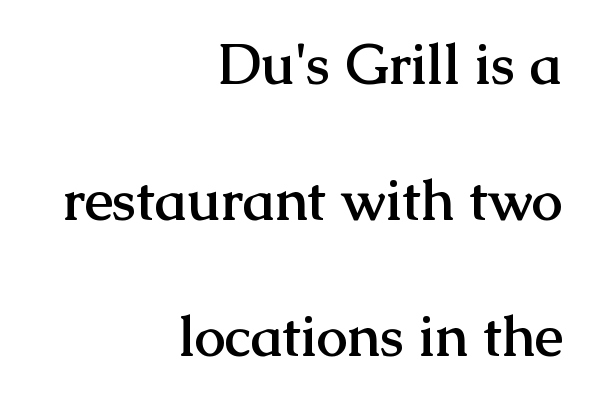
The image shows 56 px semibold serif type, upright; set right-aligned, loose line spacing (2.43x), normal letter spacing, not underlined; medium stroke contrast and a medium x-height.
